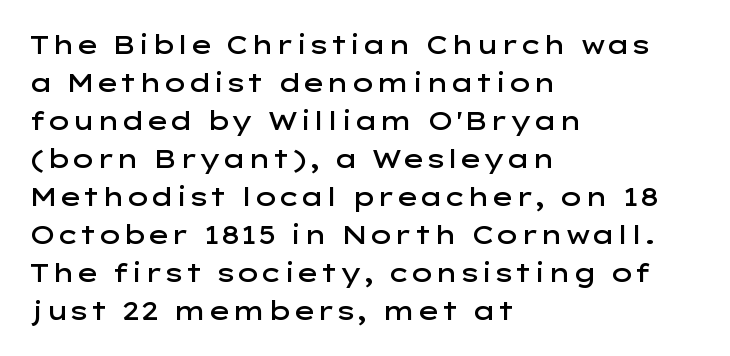
Q: Is the text bold? A: Semi-bold.
Q: Is the text italic (slanted)? A: No, it is upright.
Q: Is the text underlined? A: No.
Q: How is the paragraph aligned? A: Left-aligned.
Q: Is the spacing between letters normal or unusually wide? A: Normal.
Q: Is the spacing between lines tight, normal or loose? A: Normal.
